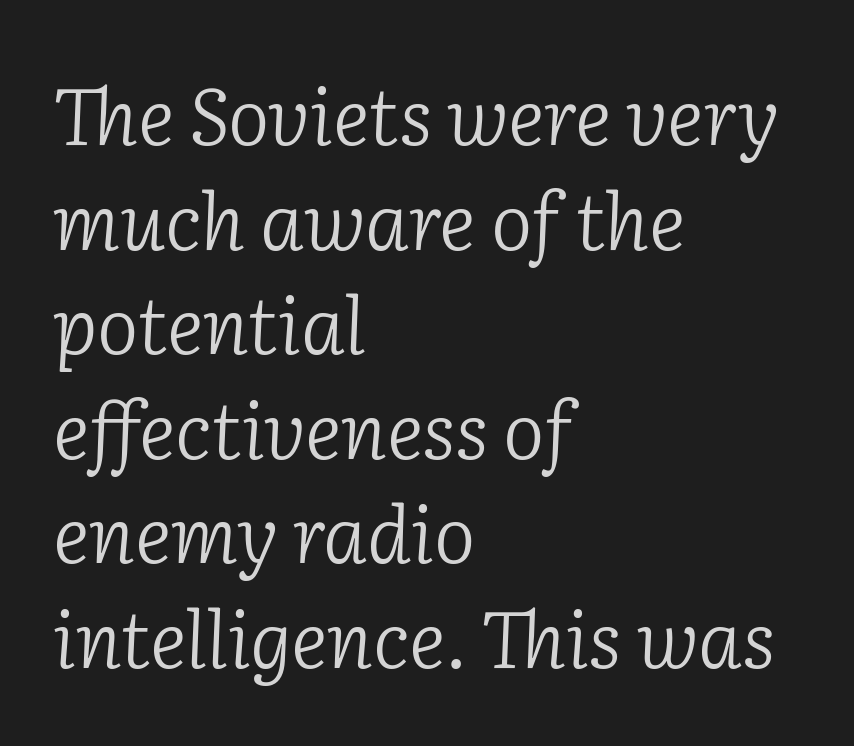
{"serif": "yes", "italic": "yes", "lean": "right", "slant_degrees": 2, "bold": "no", "weight": "light", "width": "normal", "stroke_contrast": "low", "x_height": "medium", "monospaced": "no", "underline": "no", "align": "left", "line_spacing": "normal", "line_spacing_ratio": 1.34, "letter_spacing": "normal", "letter_spacing_em": 0.0, "glyph_px": 78}
